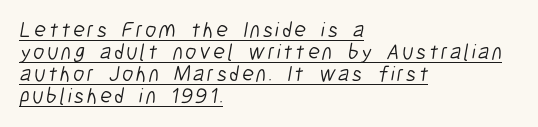
Q: Is the text bold? A: No.
Q: Is the text underlined? A: Yes.
Q: How is the paragraph aligned? A: Left-aligned.
Q: Is the spacing between lines tight, normal or loose? A: Tight.
